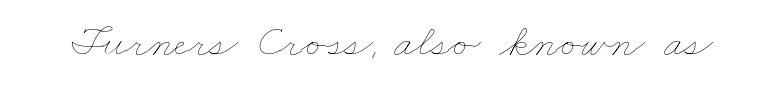
Q: Is the text bold? A: No.
Q: Is the text underlined? A: No.
Q: Is the spacing between letters normal or unusually wide? A: Normal.
Q: Width (condensed, normal, or wide)? A: Wide.
Q: Stroke contrast? A: Low.
Q: x-height? A: Small.
Q: Monospaced? A: No.
